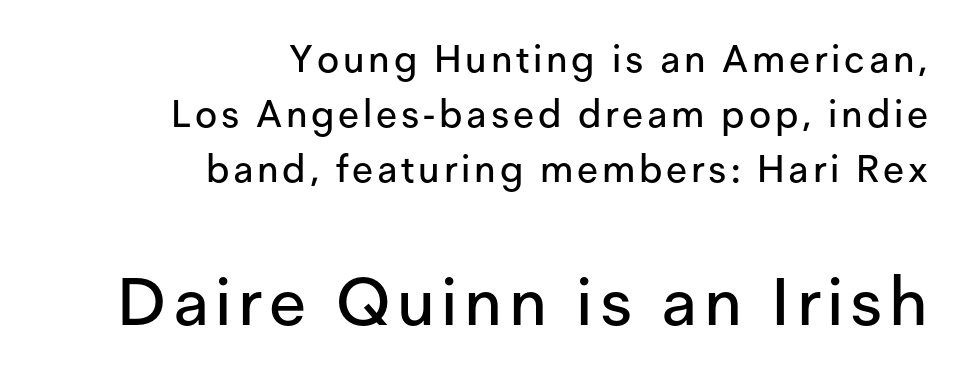
Unlike italic type, these characters show no tilt at all. Anything drawn beneath the words? Only blank space. Baseline-to-baseline distance is the conventional proportion of letter height. The passage shown is typed in a proportional face where columns would drift. This is sans-serif lettering, the kind often seen on screens and signage.
